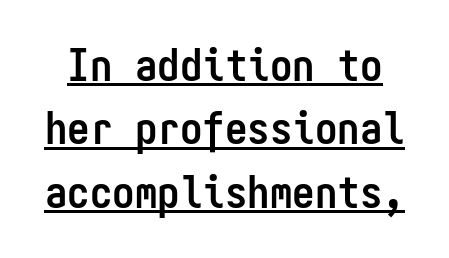
Q: Is the text bold? A: Yes.
Q: Is the text italic (slanted)? A: No, it is upright.
Q: Is the typeface a serif or a sans-serif typeface? A: Sans-serif.
Q: Is the text underlined? A: Yes.
Q: Is the spacing between letters normal or unusually wide? A: Normal.
Q: Is the spacing between lines tight, normal or loose? A: Normal.
Q: Width (condensed, normal, or wide)? A: Condensed.
Q: Stroke contrast? A: Low.
Q: x-height? A: Medium.
Q: Monospaced? A: Yes.
